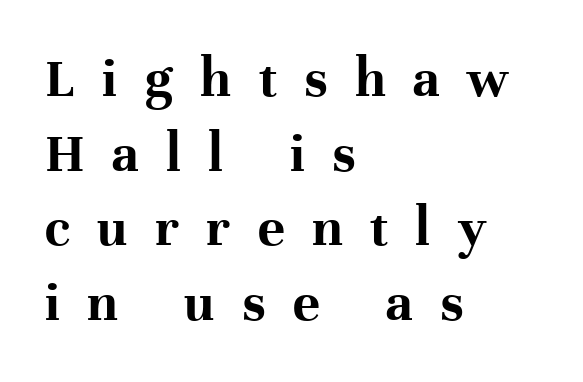
Q: Is the text bold? A: Yes.
Q: Is the text italic (slanted)? A: No, it is upright.
Q: Is the typeface a serif or a sans-serif typeface? A: Serif.
Q: Is the text underlined? A: No.
Q: How is the paragraph aligned? A: Left-aligned.
Q: Is the spacing between letters normal or unusually wide? A: Unusually wide.
Q: Is the spacing between lines tight, normal or loose? A: Normal.
Q: Width (condensed, normal, or wide)? A: Normal.
Q: Stroke contrast? A: High.
Q: x-height? A: Medium.
Q: Monospaced? A: No.
